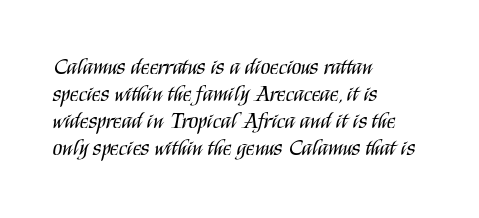
{"bold": "no", "underline": "no", "align": "left", "line_spacing_ratio": 1.22, "letter_spacing": "normal", "letter_spacing_em": 0.0, "glyph_px": 22}
